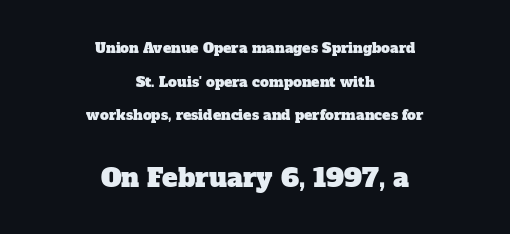
{"underline": "no", "align": "center", "line_spacing": "loose", "line_spacing_ratio": 2.4, "letter_spacing": "normal", "letter_spacing_em": 0.0, "larger_block": "second", "size_ratio": 1.86, "glyph_px": 26}
